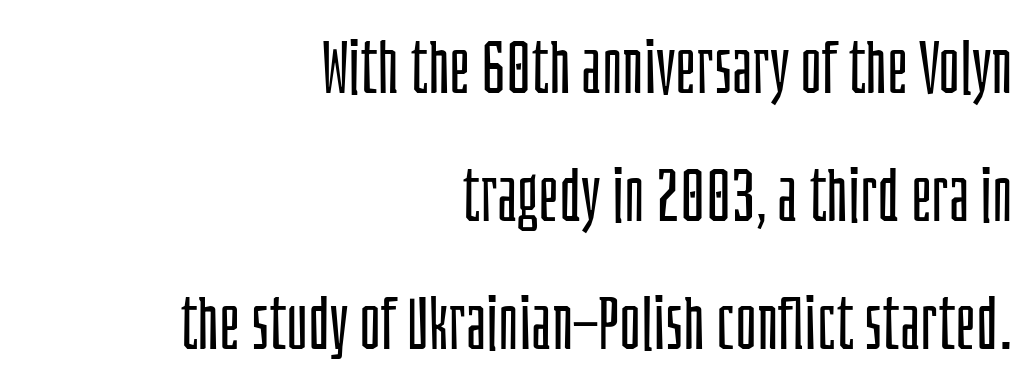
Q: Is the text bold? A: No.
Q: Is the text italic (slanted)? A: No, it is upright.
Q: Is the typeface a serif or a sans-serif typeface? A: Sans-serif.
Q: Is the text underlined? A: No.
Q: How is the paragraph aligned? A: Right-aligned.
Q: Is the spacing between letters normal or unusually wide? A: Normal.
Q: Width (condensed, normal, or wide)? A: Condensed.
Q: Stroke contrast? A: Low.
Q: x-height? A: Large.
Q: Monospaced? A: No.
